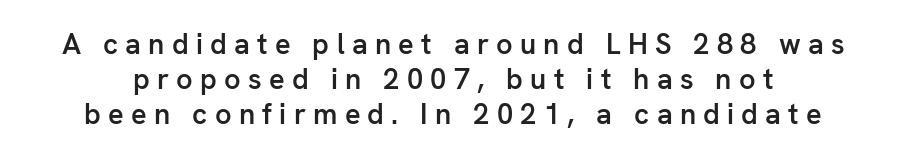
Q: Is the text bold? A: Semi-bold.
Q: Is the text italic (slanted)? A: No, it is upright.
Q: Is the typeface a serif or a sans-serif typeface? A: Sans-serif.
Q: Is the text underlined? A: No.
Q: Is the spacing between letters normal or unusually wide? A: Unusually wide.
Q: Width (condensed, normal, or wide)? A: Normal.
Q: Stroke contrast? A: Low.
Q: x-height? A: Medium.
Q: Monospaced? A: No.
